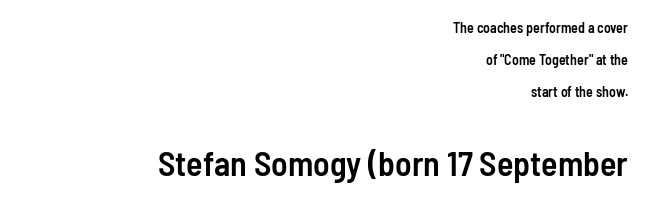
The image shows 34 px semibold, condensed sans-serif type, upright; set right-aligned, loose line spacing (2.28x), normal letter spacing, not underlined; the second (bottom) block is 2.43x larger; low stroke contrast and a medium x-height.
